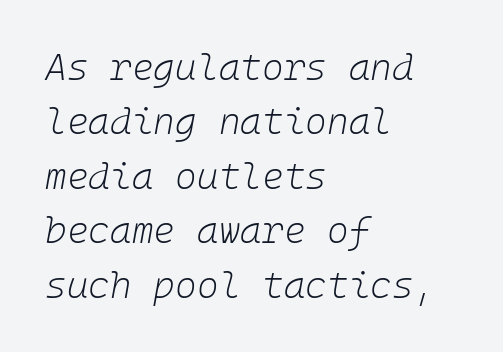
The image shows 37 px light type, italic (leaning right); set left-aligned, normal line spacing (1.47x), normal letter spacing, not underlined; low stroke contrast and a medium x-height.
